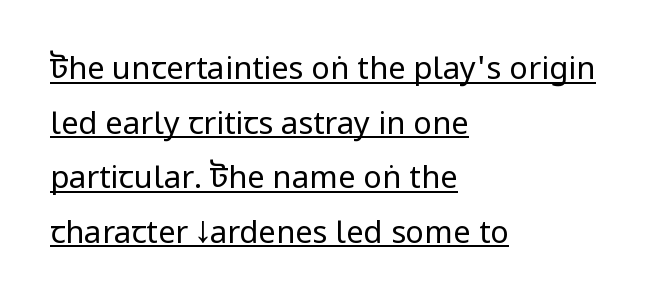
The image shows 31 px regular-weight, condensed sans-serif type, upright; set left-aligned, line spacing 1.76x, normal letter spacing, underlined; low stroke contrast and a large x-height.
